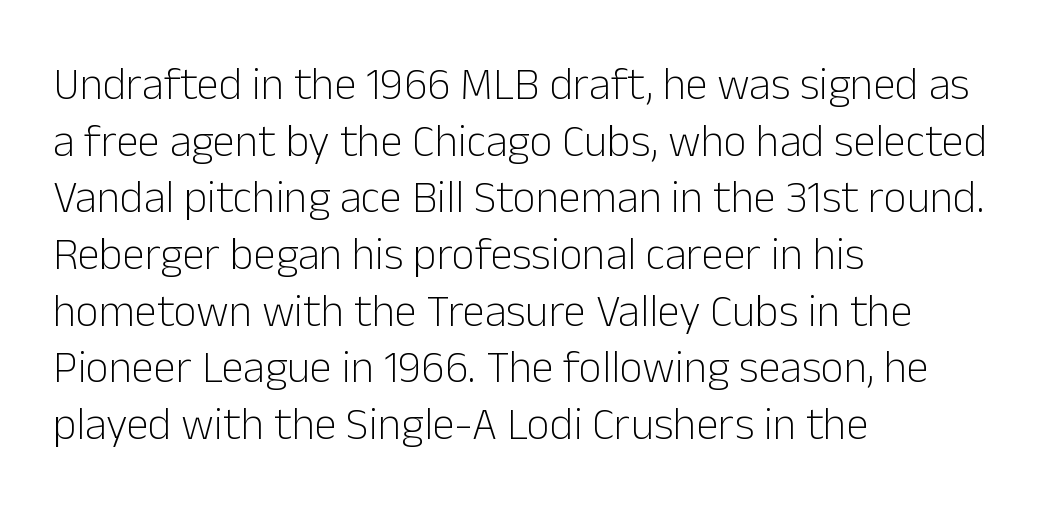
Vertically, the passage feels balanced, rows spaced as you'd expect. Font category for this specimen: sans-serif. In terms of posture, this sample is upright. Nothing heavy about these letters — not bold at all. Here the designer chose a conventional face with non-uniform glyph widths.
